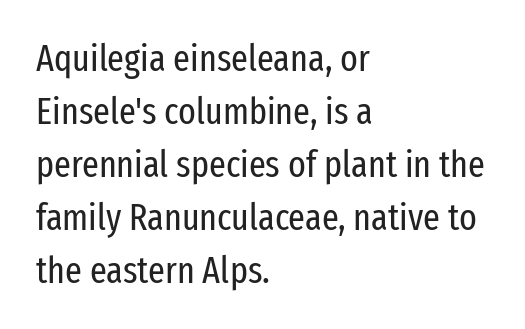
Q: Is the text bold? A: No.
Q: Is the text italic (slanted)? A: No, it is upright.
Q: Is the typeface a serif or a sans-serif typeface? A: Sans-serif.
Q: Is the text underlined? A: No.
Q: How is the paragraph aligned? A: Left-aligned.
Q: Is the spacing between letters normal or unusually wide? A: Normal.
Q: Is the spacing between lines tight, normal or loose? A: Normal.
Q: Width (condensed, normal, or wide)? A: Condensed.
Q: Stroke contrast? A: Low.
Q: x-height? A: Medium.
Q: Monospaced? A: No.
